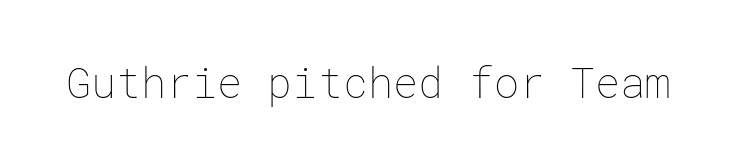
Tracking here is standard; glyphs follow each other at the usual distance. Every stem runs plumb, perpendicular to the baseline. Heft: none added — not bold. Anything drawn beneath the words? Only blank space.
